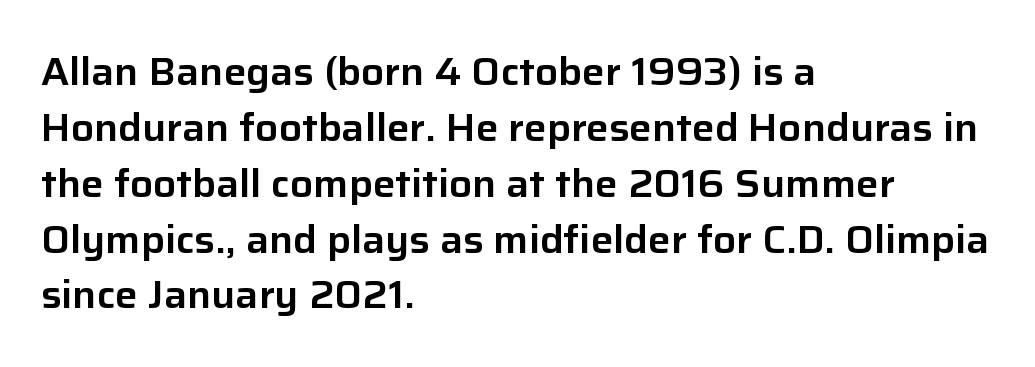
The image shows 38 px sans-serif type, upright; set left-aligned, normal line spacing (1.47x), normal letter spacing, not underlined; low stroke contrast and a medium x-height.
